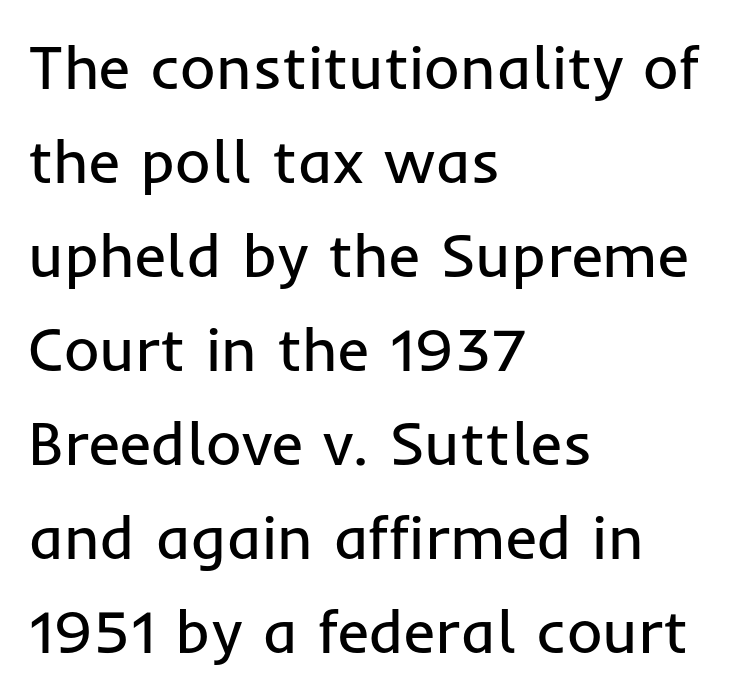
The image shows 61 px regular-weight sans-serif type, upright; set left-aligned, normal line spacing (1.54x), normal letter spacing, not underlined; low stroke contrast and a medium x-height.
